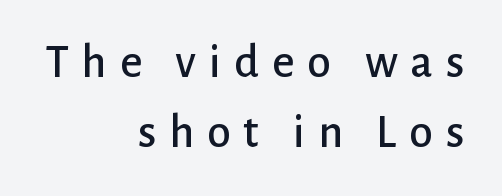
Q: Is the text italic (slanted)? A: No, it is upright.
Q: Is the typeface a serif or a sans-serif typeface? A: Sans-serif.
Q: Is the text underlined? A: No.
Q: How is the paragraph aligned? A: Right-aligned.
Q: Is the spacing between letters normal or unusually wide? A: Unusually wide.
Q: Is the spacing between lines tight, normal or loose? A: Normal.
Q: Width (condensed, normal, or wide)? A: Normal.
Q: Stroke contrast? A: Low.
Q: x-height? A: Medium.
Q: Monospaced? A: No.
